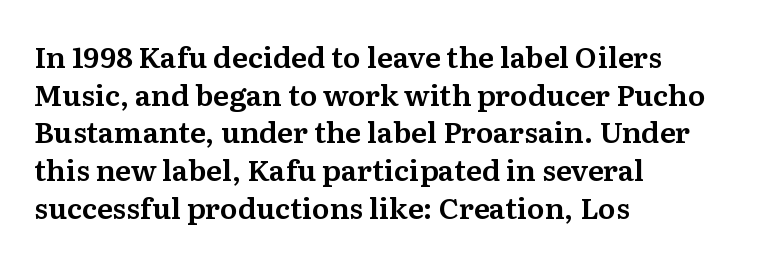
Q: Is the text italic (slanted)? A: No, it is upright.
Q: Is the typeface a serif or a sans-serif typeface? A: Serif.
Q: Is the text underlined? A: No.
Q: How is the paragraph aligned? A: Left-aligned.
Q: Is the spacing between letters normal or unusually wide? A: Normal.
Q: Is the spacing between lines tight, normal or loose? A: Normal.
Q: Width (condensed, normal, or wide)? A: Normal.
Q: Stroke contrast? A: Medium.
Q: x-height? A: Medium.
Q: Monospaced? A: No.
